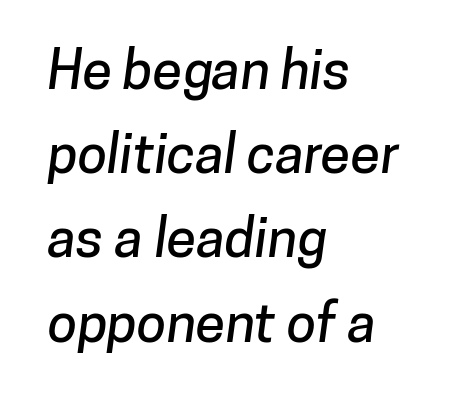
Q: Is the typeface a serif or a sans-serif typeface? A: Sans-serif.
Q: Is the text underlined? A: No.
Q: How is the paragraph aligned? A: Left-aligned.
Q: Is the spacing between letters normal or unusually wide? A: Normal.
Q: Is the spacing between lines tight, normal or loose? A: Normal.
Q: Width (condensed, normal, or wide)? A: Normal.
Q: Stroke contrast? A: Low.
Q: x-height? A: Medium.
Q: Monospaced? A: No.
